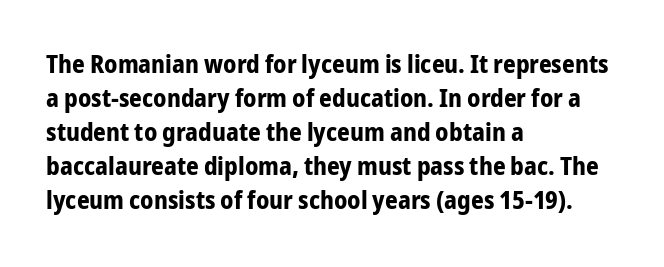
Q: Is the text bold? A: Yes.
Q: Is the text italic (slanted)? A: No, it is upright.
Q: Is the text underlined? A: No.
Q: How is the paragraph aligned? A: Left-aligned.
Q: Is the spacing between letters normal or unusually wide? A: Normal.
Q: Is the spacing between lines tight, normal or loose? A: Normal.
